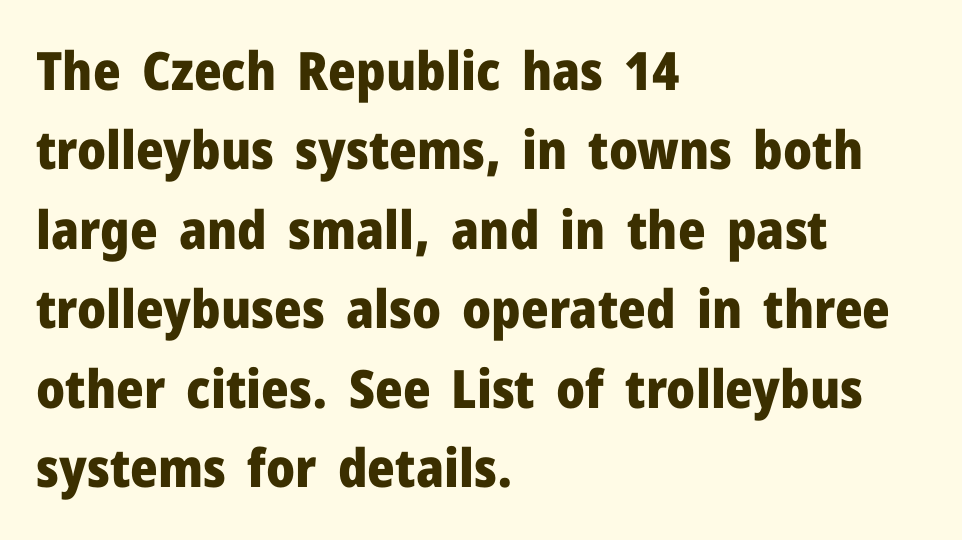
The image shows 53 px heavy sans-serif type, upright; set left-aligned, normal line spacing (1.5x), normal letter spacing, not underlined; low stroke contrast and a medium x-height.
